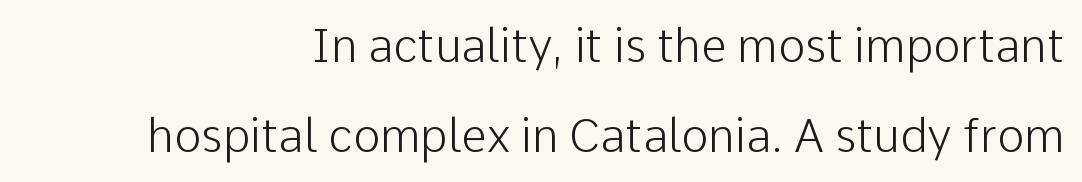
{"serif": "no", "italic": "no", "bold": "no", "weight": "light", "width": "normal", "stroke_contrast": "low", "x_height": "medium", "monospaced": "no", "underline": "no", "line_spacing": "loose", "line_spacing_ratio": 1.95, "letter_spacing": "normal", "letter_spacing_em": 0.0, "glyph_px": 46}
